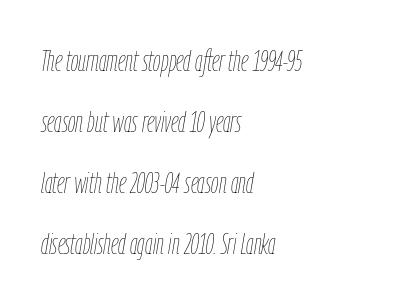
{"italic": "yes", "lean": "right", "slant_degrees": 9, "bold": "no", "weight": "thin", "width": "condensed", "stroke_contrast": "low", "x_height": "medium", "monospaced": "no", "underline": "no", "align": "left", "line_spacing": "loose", "line_spacing_ratio": 2.03, "letter_spacing": "normal", "letter_spacing_em": 0.0, "glyph_px": 30}
